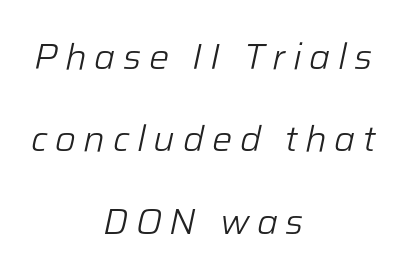
{"italic": "yes", "lean": "right", "slant_degrees": 12, "bold": "no", "weight": "light", "width": "normal", "stroke_contrast": "low", "x_height": "medium", "monospaced": "no", "underline": "no", "align": "center", "line_spacing": "loose", "line_spacing_ratio": 2.29, "letter_spacing": "wide", "letter_spacing_em": 0.21, "glyph_px": 36}
